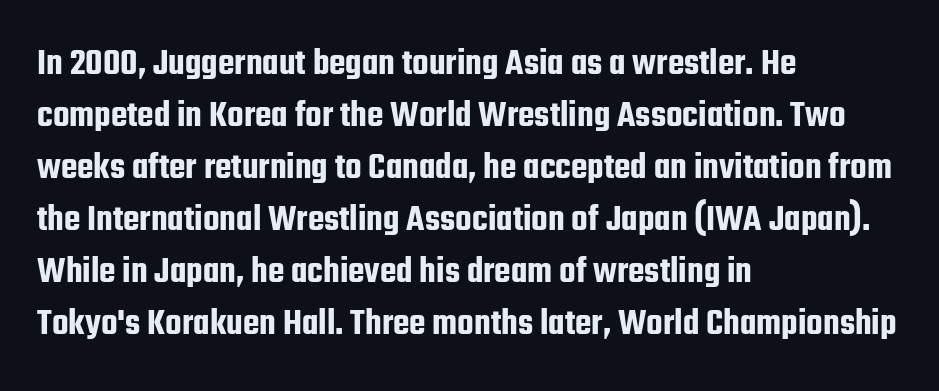
{"serif": "no", "italic": "no", "width": "condensed", "stroke_contrast": "low", "x_height": "medium", "monospaced": "no", "underline": "no", "align": "left", "line_spacing": "normal", "line_spacing_ratio": 1.37, "letter_spacing": "normal", "letter_spacing_em": 0.0, "glyph_px": 38}
